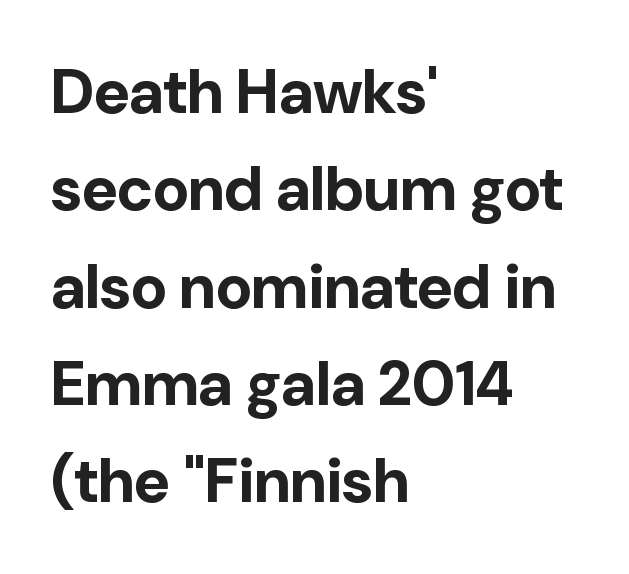
Q: Is the text bold? A: Yes.
Q: Is the text italic (slanted)? A: No, it is upright.
Q: Is the typeface a serif or a sans-serif typeface? A: Sans-serif.
Q: Is the text underlined? A: No.
Q: How is the paragraph aligned? A: Left-aligned.
Q: Is the spacing between letters normal or unusually wide? A: Normal.
Q: Is the spacing between lines tight, normal or loose? A: Normal.
Q: Width (condensed, normal, or wide)? A: Normal.
Q: Stroke contrast? A: Low.
Q: x-height? A: Medium.
Q: Monospaced? A: No.
